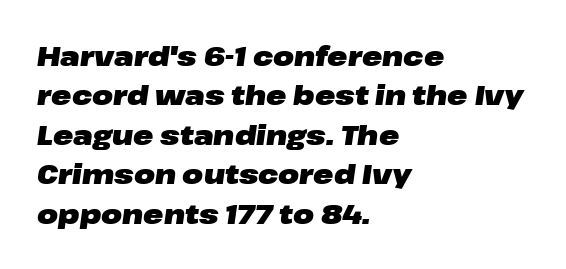
{"italic": "yes", "lean": "right", "slant_degrees": 8, "bold": "yes", "underline": "no", "align": "left", "line_spacing": "normal", "line_spacing_ratio": 1.46, "letter_spacing": "normal", "letter_spacing_em": 0.0, "glyph_px": 27}
